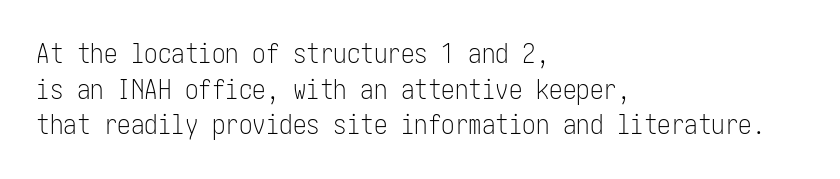
{"italic": "no", "bold": "no", "underline": "no", "align": "left", "line_spacing": "normal", "line_spacing_ratio": 1.32, "letter_spacing": "normal", "letter_spacing_em": 0.0, "glyph_px": 27}
